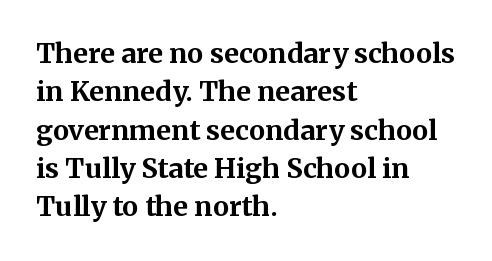
Q: Is the text bold? A: Yes.
Q: Is the text italic (slanted)? A: No, it is upright.
Q: Is the text underlined? A: No.
Q: How is the paragraph aligned? A: Left-aligned.
Q: Is the spacing between letters normal or unusually wide? A: Normal.
Q: Is the spacing between lines tight, normal or loose? A: Normal.
